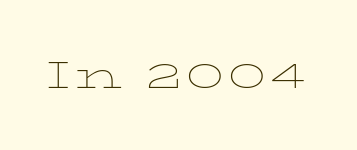
{"serif": "yes", "italic": "no", "bold": "no", "weight": "thin", "width": "wide", "stroke_contrast": "low", "x_height": "medium", "monospaced": "no", "underline": "no", "glyph_px": 37}
